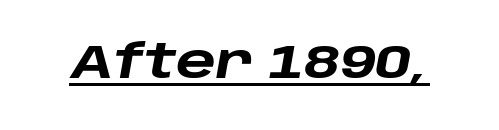
{"italic": "yes", "lean": "right", "slant_degrees": 10, "bold": "yes", "weight": "heavy", "width": "wide", "stroke_contrast": "low", "x_height": "large", "monospaced": "no", "underline": "yes", "letter_spacing": "normal", "letter_spacing_em": 0.0, "glyph_px": 47}
